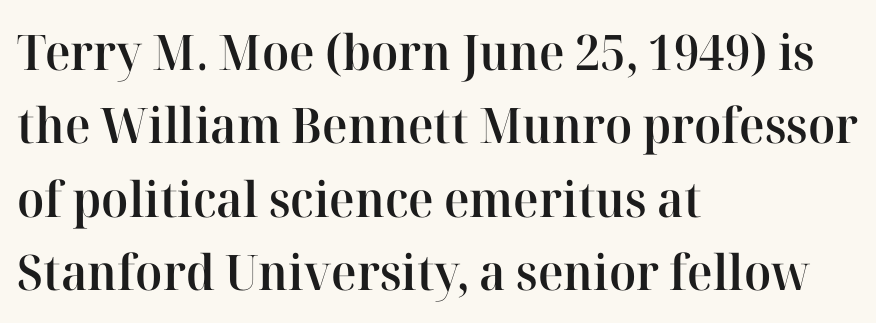
The image shows 49 px semibold serif type, upright; set left-aligned, normal line spacing (1.5x), normal letter spacing, not underlined; high stroke contrast and a medium x-height.
